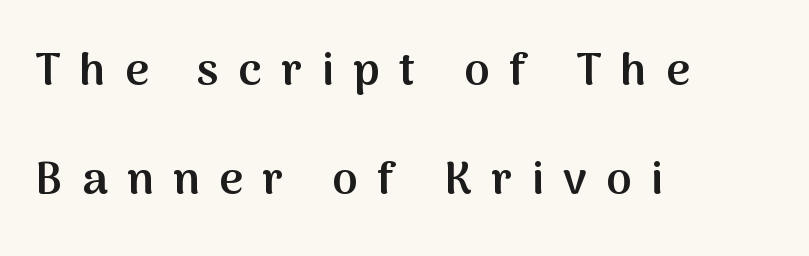
The compositor pushed each line to the left boundary. Moderately thickened strokes mark this as semibold type. Character widths vary here, with narrow letters taking less room than wide ones. Characters follow at a spacing far wider than the type designer built in. Lines of text with bare space underneath. Leading: increased.
